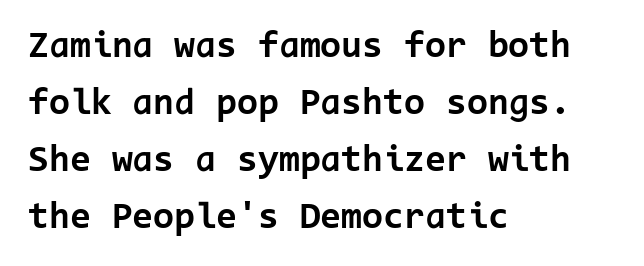
Q: Is the text bold? A: Yes.
Q: Is the text italic (slanted)? A: No, it is upright.
Q: Is the typeface a serif or a sans-serif typeface? A: Sans-serif.
Q: Is the text underlined? A: No.
Q: How is the paragraph aligned? A: Left-aligned.
Q: Is the spacing between letters normal or unusually wide? A: Normal.
Q: Is the spacing between lines tight, normal or loose? A: Normal.
Q: Width (condensed, normal, or wide)? A: Normal.
Q: Stroke contrast? A: Low.
Q: x-height? A: Medium.
Q: Monospaced? A: Yes.
